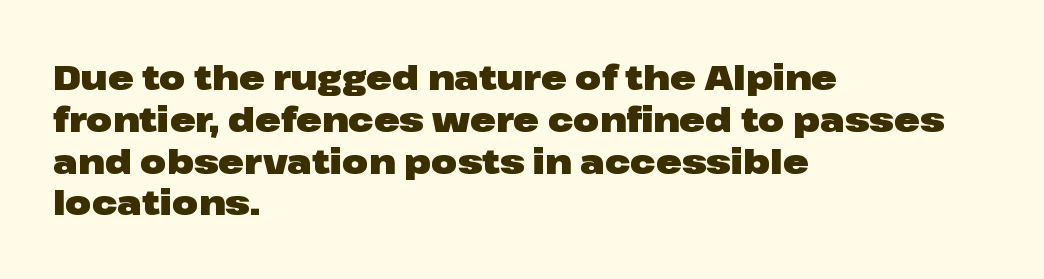
The font family rendered here belongs to the sans-serif group. Caption: multi-line text, flush left, ragged right. Posture: upright roman. Plenty of ink on the page — the face is bold.
